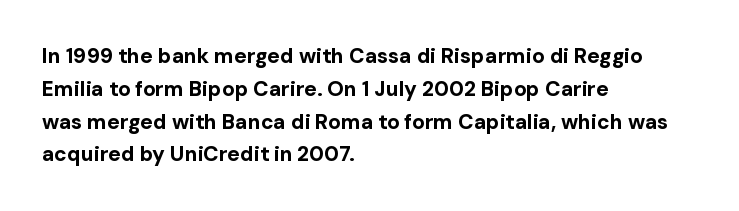
Weight check: bold — yes, fully. This rendering features lettering with no underline. This is the regular roman posture of the typeface. Is there much room between lines? A standard amount, neither cramped nor airy. No extra tracking has been applied to these lines. The rag falls on the right side of this text block.
